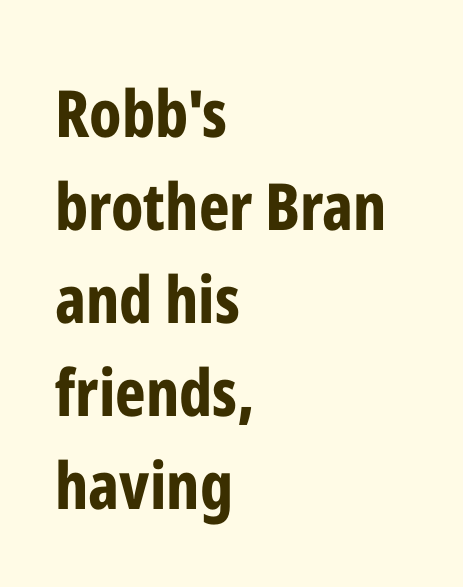
No extra tracking has been applied to these lines. This block has exactly the height ordinary leading produces. Decoration check: the copy has no underline. Vertical strokes here are truly vertical. The letters carry no serifs — their stems end cleanly without finishing strokes. Typographic density is high because the face is bold.
